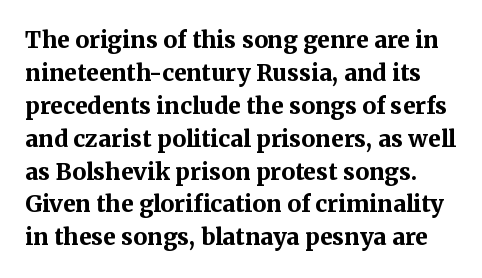
{"italic": "no", "bold": "yes", "underline": "no", "line_spacing": "normal", "line_spacing_ratio": 1.43, "letter_spacing": "normal", "letter_spacing_em": 0.0, "glyph_px": 23}
